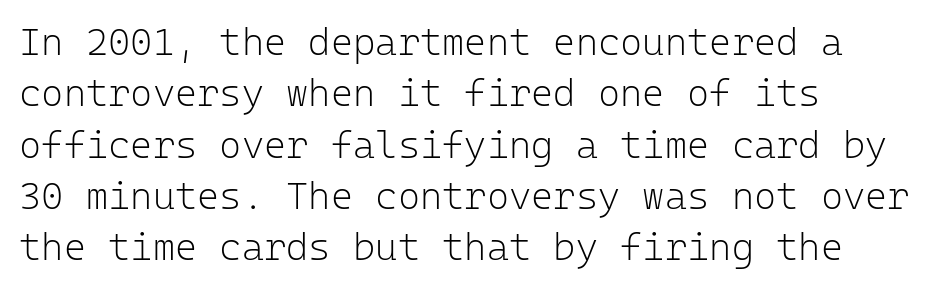
Vertical strokes here are truly vertical. All the whitespace from short lines collects on the right. This is sans-serif lettering, the kind often seen on screens and signage. Nobody drew a line under any word here. Inter-character spacing is left at the font's built-in metrics.
